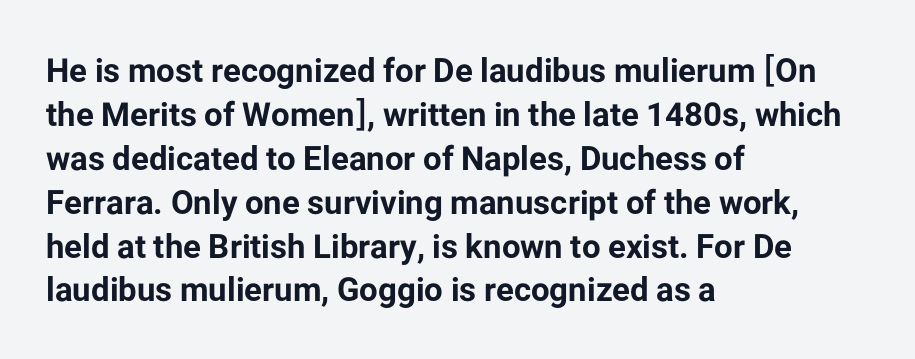
{"serif": "no", "italic": "no", "bold": "yes", "weight": "bold", "width": "normal", "stroke_contrast": "low", "x_height": "medium", "monospaced": "no", "underline": "no", "align": "left", "line_spacing": "normal", "line_spacing_ratio": 1.33, "letter_spacing": "normal", "letter_spacing_em": 0.0, "glyph_px": 33}
